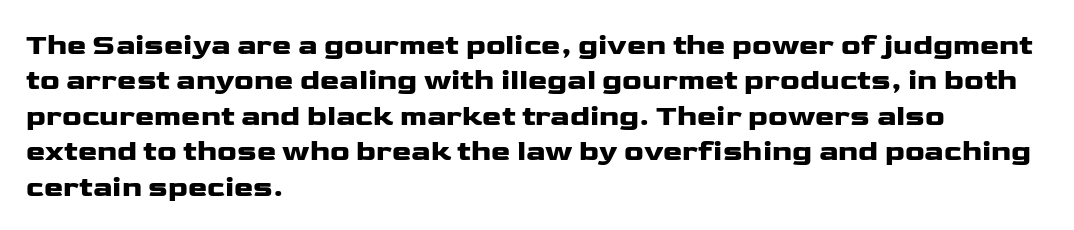
{"serif": "no", "italic": "no", "width": "wide", "stroke_contrast": "low", "x_height": "medium", "monospaced": "no", "underline": "no", "align": "left", "line_spacing_ratio": 1.22, "letter_spacing": "normal", "letter_spacing_em": 0.0, "glyph_px": 29}
